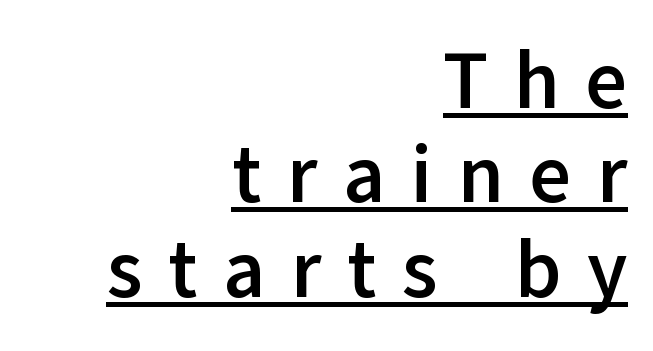
The image shows 80 px semibold sans-serif type, upright; set right-aligned, line spacing 1.18x, unusually wide letter spacing (+0.32 em), underlined; low stroke contrast and a medium x-height.
